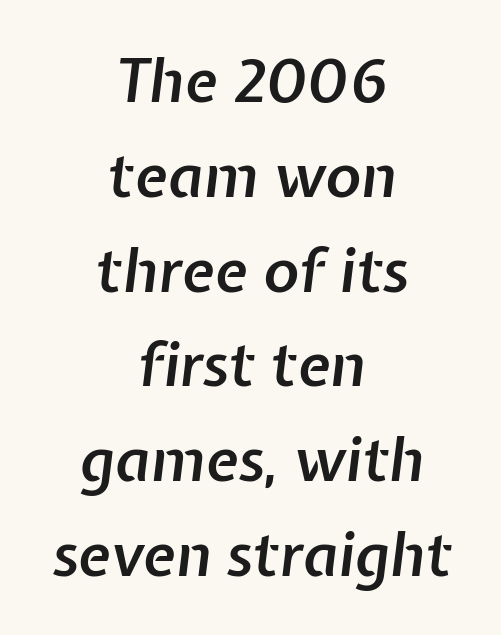
The image shows 60 px semibold type, italic (leaning right); set centered, normal line spacing (1.58x), normal letter spacing, not underlined; low stroke contrast and a medium x-height.
